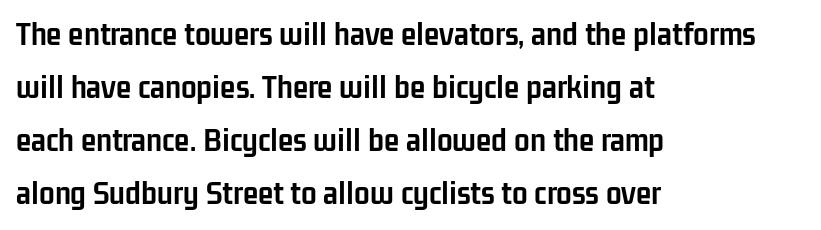
{"serif": "no", "italic": "no", "bold": "yes", "weight": "semibold", "width": "condensed", "stroke_contrast": "low", "x_height": "medium", "monospaced": "no", "underline": "no", "align": "left", "line_spacing": "normal", "line_spacing_ratio": 1.51, "letter_spacing": "normal", "letter_spacing_em": 0.0, "glyph_px": 35}
